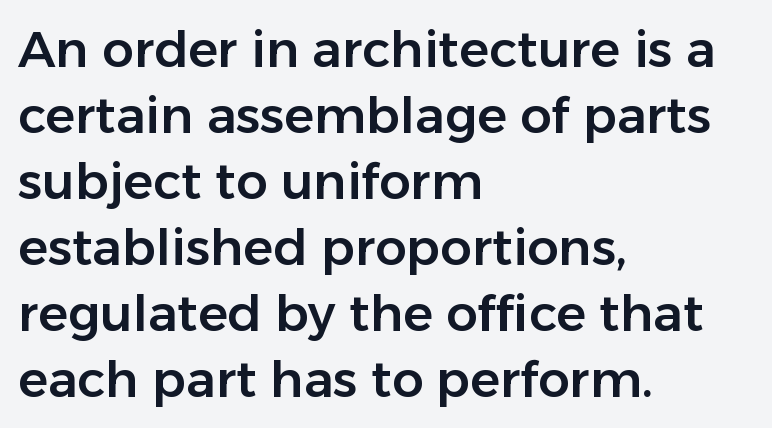
Glyph-to-glyph distance matches everyday printed text. The space beneath each line is pristine and unruled. Think of a printed novel: that variable character pitch is what you see here. The lines sit at an ordinary, default distance from one another.
